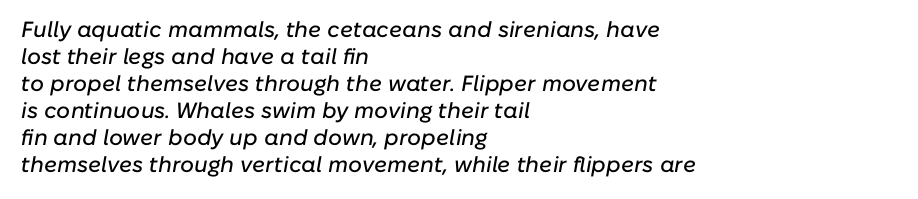
{"italic": "yes", "lean": "right", "slant_degrees": 10, "underline": "no", "align": "left", "line_spacing_ratio": 1.23, "letter_spacing": "normal", "letter_spacing_em": 0.0, "glyph_px": 22}
